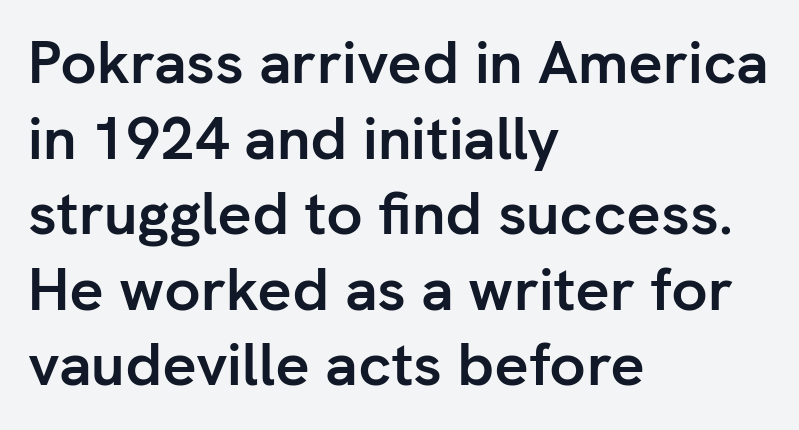
Q: Is the text bold? A: Yes.
Q: Is the text italic (slanted)? A: No, it is upright.
Q: Is the typeface a serif or a sans-serif typeface? A: Sans-serif.
Q: Is the text underlined? A: No.
Q: How is the paragraph aligned? A: Left-aligned.
Q: Is the spacing between letters normal or unusually wide? A: Normal.
Q: Is the spacing between lines tight, normal or loose? A: Normal.
Q: Width (condensed, normal, or wide)? A: Normal.
Q: Stroke contrast? A: Low.
Q: x-height? A: Medium.
Q: Monospaced? A: No.
